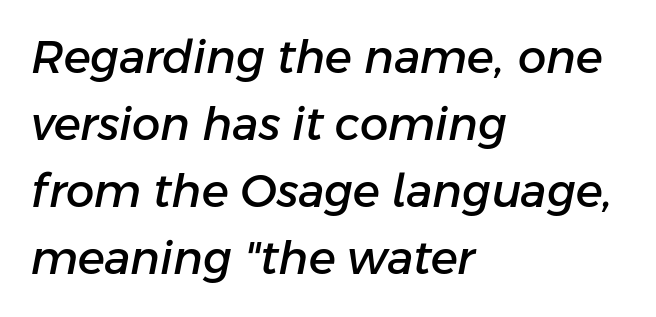
Q: Is the text italic (slanted)? A: Yes, it leans right by about 11 degrees.
Q: Is the text underlined? A: No.
Q: How is the paragraph aligned? A: Left-aligned.
Q: Is the spacing between letters normal or unusually wide? A: Normal.
Q: Is the spacing between lines tight, normal or loose? A: Normal.
Q: Width (condensed, normal, or wide)? A: Normal.
Q: Stroke contrast? A: Low.
Q: x-height? A: Medium.
Q: Monospaced? A: No.
